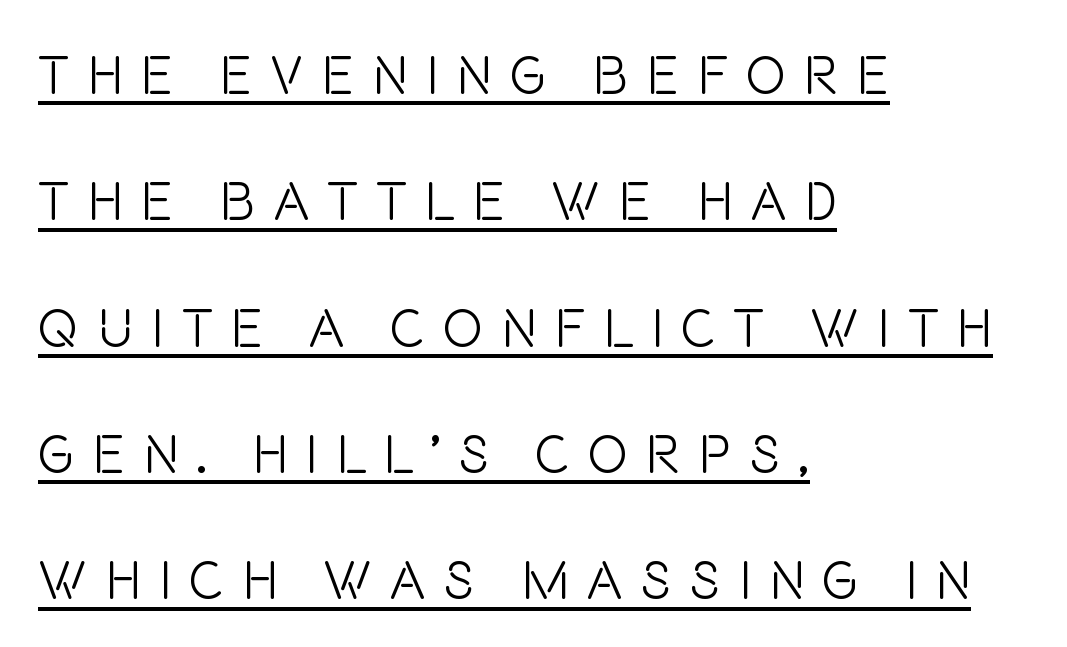
A light-to-regular cut is what we see here. Short and long lines alike share a common starting point at left. The letters are spread apart with noticeably loose tracking. Nope, not italic — everything's standing straight. Here the designer chose a conventional face with non-uniform glyph widths.
